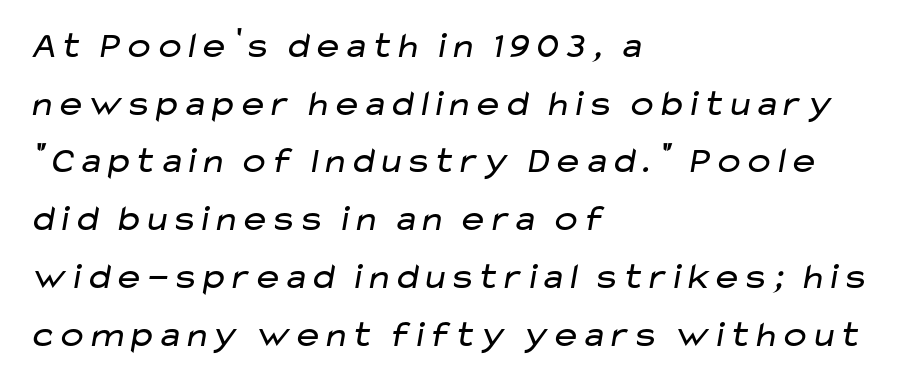
Stroke terminals: plain, sans-serif. Quick note: interline space is typical. Do the characters align in a grid? No, the font is proportional. Does the copy run flush right? No — it runs flush left. Underline: absent. The passage shown is not bold in any degree.
